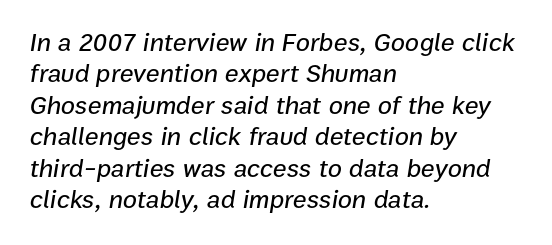
A typesetter would mark this as italic. This rendering leaves character spacing at its baseline value. Does the copy run flush right? No — it runs flush left. Honestly, there is no underline to notice here at all.
